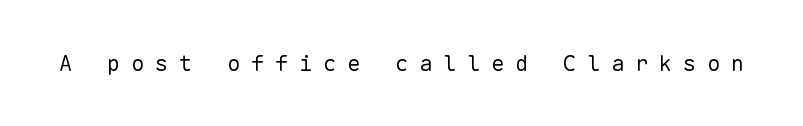
In terms of posture, this sample is upright. Inter-character spacing is expanded well beyond the font's built-in metrics. Underline: absent. The typesetting does not lean heavy: it is not bold.
